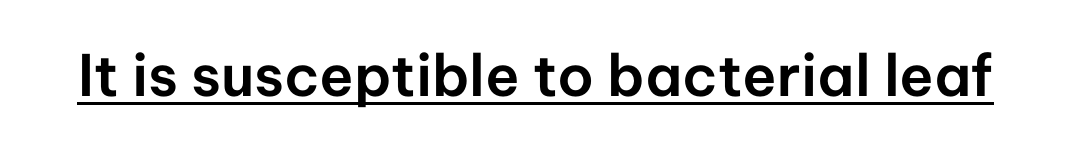
Q: Is the text italic (slanted)? A: No, it is upright.
Q: Is the typeface a serif or a sans-serif typeface? A: Sans-serif.
Q: Is the text underlined? A: Yes.
Q: Is the spacing between letters normal or unusually wide? A: Normal.
Q: Width (condensed, normal, or wide)? A: Normal.
Q: Stroke contrast? A: Low.
Q: x-height? A: Medium.
Q: Monospaced? A: No.
